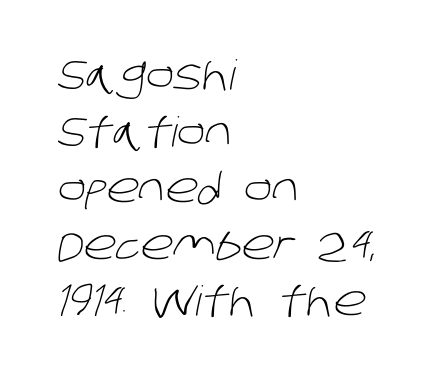
The rendering anchors every line to the left-hand side. Evenly set lines give the paragraph a standard silhouette. Rule under the text: the space is simply empty. Letter spacing: default. The rendering uses natural spacing where letterforms have individual widths. Stems and bowls with no extra thickness — not bold.
